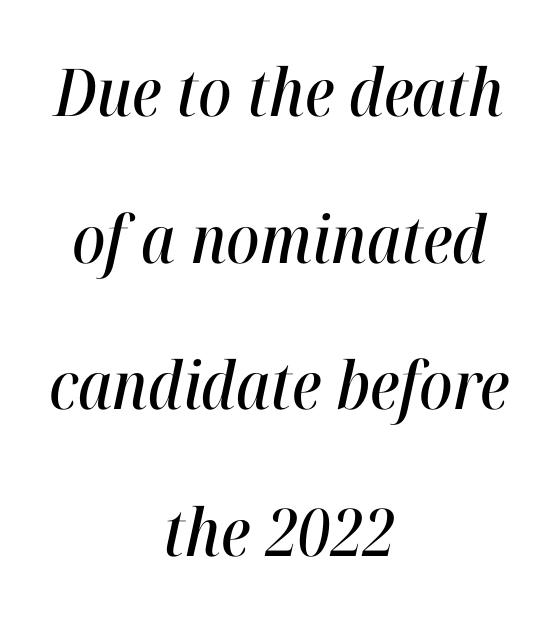
Q: Is the text italic (slanted)? A: Yes, it leans right by about 12 degrees.
Q: Is the text underlined? A: No.
Q: How is the paragraph aligned? A: Centered.
Q: Is the spacing between letters normal or unusually wide? A: Normal.
Q: Is the spacing between lines tight, normal or loose? A: Loose.
Q: Width (condensed, normal, or wide)? A: Condensed.
Q: Stroke contrast? A: High.
Q: x-height? A: Medium.
Q: Monospaced? A: No.
